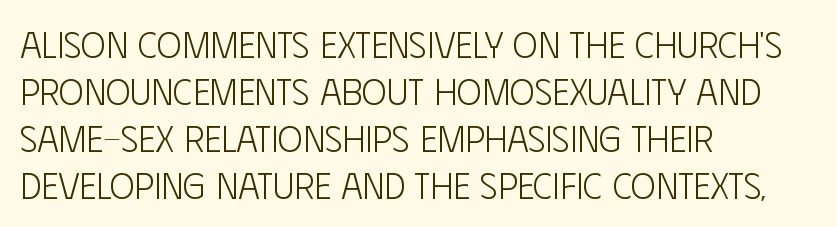
Q: Is the text bold? A: No.
Q: Is the text italic (slanted)? A: No, it is upright.
Q: Is the typeface a serif or a sans-serif typeface? A: Sans-serif.
Q: Is the text underlined? A: No.
Q: How is the paragraph aligned? A: Left-aligned.
Q: Is the spacing between letters normal or unusually wide? A: Normal.
Q: Is the spacing between lines tight, normal or loose? A: Normal.
Q: Width (condensed, normal, or wide)? A: Condensed.
Q: Stroke contrast? A: Low.
Q: x-height? A: Large.
Q: Monospaced? A: No.
